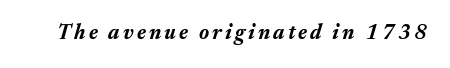
The image shows 21 px bold type, italic (leaning right); set not underlined.
